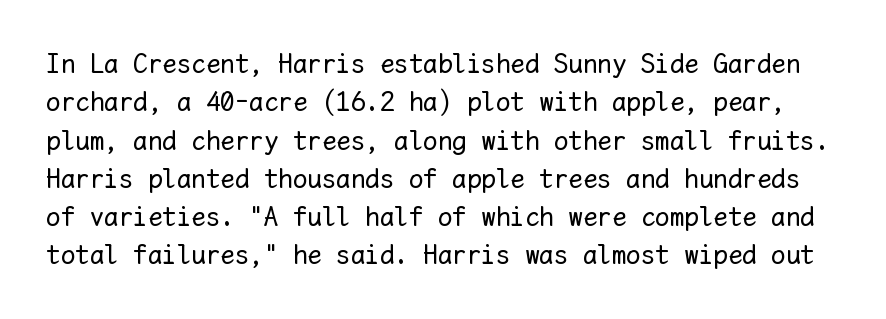
{"italic": "no", "bold": "no", "weight": "regular", "width": "normal", "stroke_contrast": "low", "x_height": "medium", "monospaced": "yes", "underline": "no", "line_spacing": "normal", "line_spacing_ratio": 1.32, "letter_spacing": "normal", "letter_spacing_em": 0.0, "glyph_px": 29}
